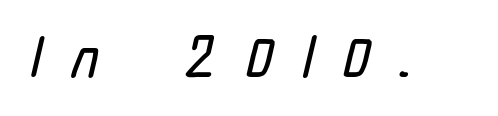
The image shows 60 px condensed sans-serif type; set unusually wide letter spacing (+0.49 em), not underlined; low stroke contrast and a medium x-height.
